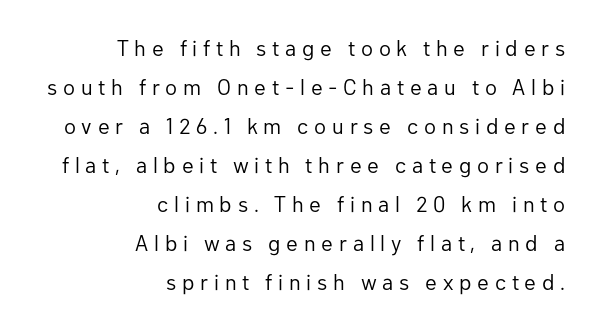
The letterforms sit at book weight or below. Is there any slant? The stems are plumb. Typeset ragged left — the right edge is the straight one. The specimen omits any rule beneath the text block's lines. Here the glyphs are tracked loosely, breaking word shapes into spaced letters.
